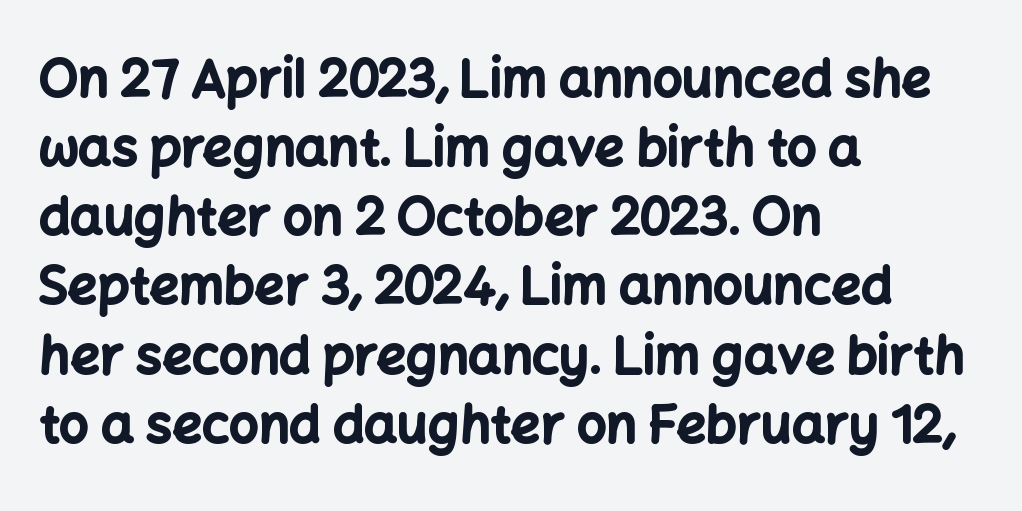
The image shows 52 px bold sans-serif type, upright; set left-aligned, normal line spacing (1.33x), normal letter spacing, not underlined; low stroke contrast and a medium x-height.
